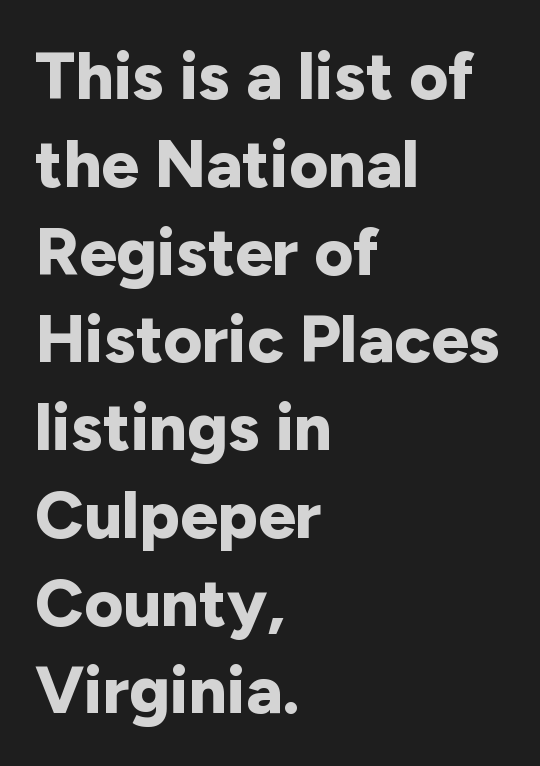
Successive baselines arrive at the customary interval. Caption: standard tracking, unaltered. The rendering uses natural spacing where letterforms have individual widths. Serif or sans? Sans — the stroke terminals are bare. The glyphs have the mass of a bold cut.
